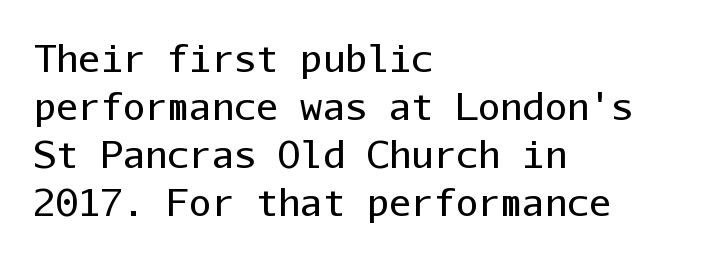
The image shows 37 px regular-weight sans-serif type, upright, monospaced; set left-aligned, normal line spacing (1.3x), normal letter spacing, not underlined; low stroke contrast and a medium x-height.
